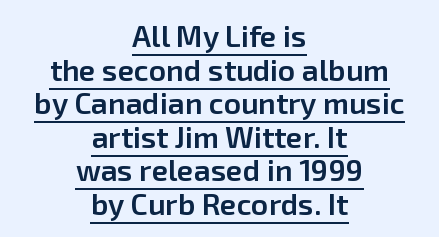
The image shows 30 px semibold sans-serif type, upright; set centered, tight line spacing (1.12x), normal letter spacing, underlined; low stroke contrast and a medium x-height.
